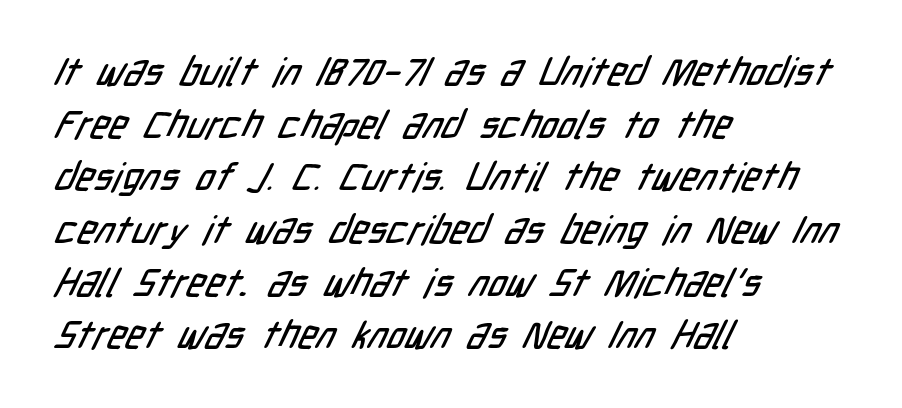
The image shows 39 px condensed sans-serif type; set left-aligned, normal line spacing (1.35x), normal letter spacing, not underlined; low stroke contrast and a medium x-height.
